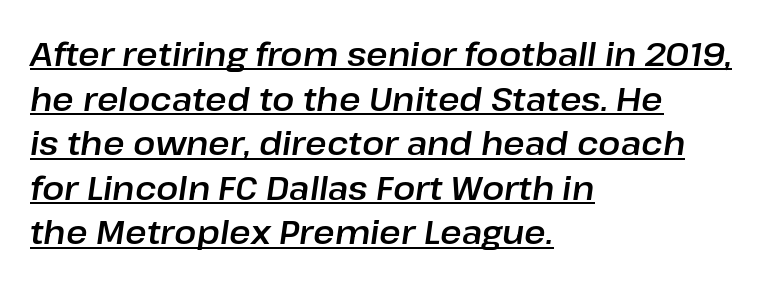
{"italic": "yes", "lean": "right", "slant_degrees": 8, "width": "normal", "stroke_contrast": "low", "x_height": "medium", "monospaced": "no", "underline": "yes", "align": "left", "line_spacing": "normal", "line_spacing_ratio": 1.35, "letter_spacing": "normal", "letter_spacing_em": 0.0, "glyph_px": 33}
